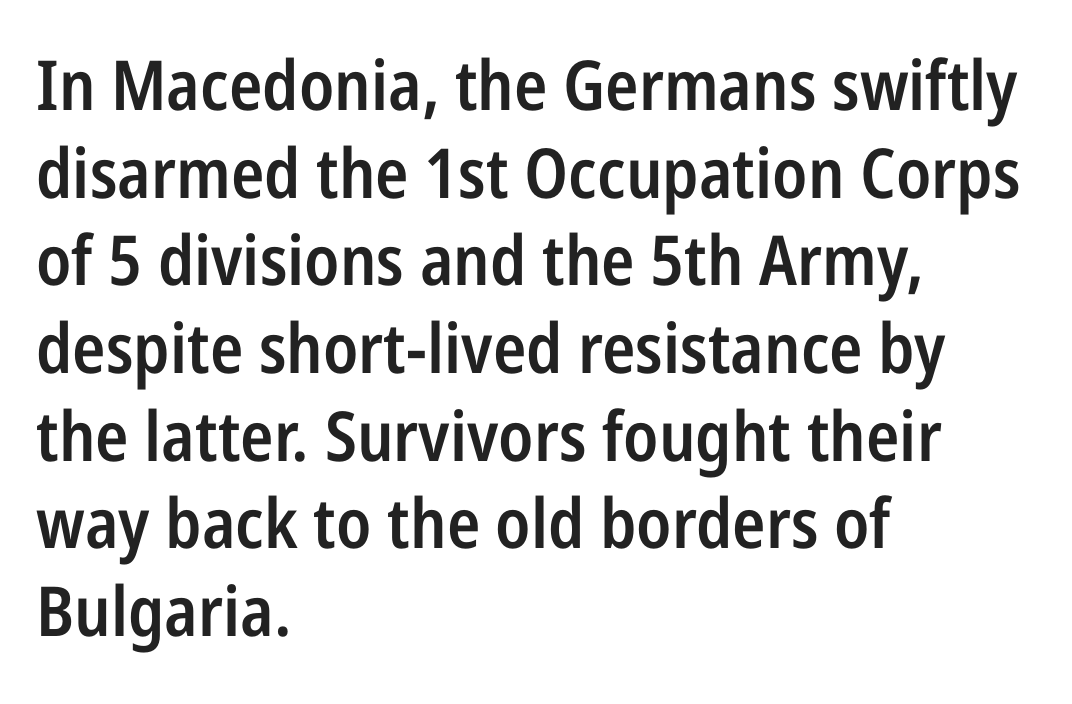
This sample keeps an unexceptional amount of space between lines. What weight is shown? A semibold, between regular and bold. Every row of glyphs begins at an identical x-position on the left. Nothing sits at the stroke ends, so this counts as sans-serif.
